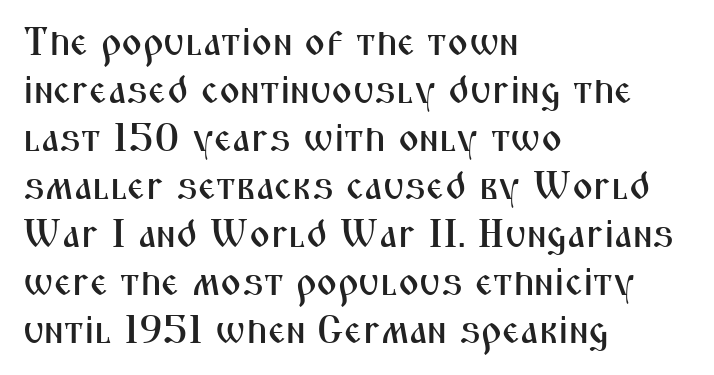
This is sans-serif lettering, the kind often seen on screens and signage. Upright lettering throughout. Caption: standard tracking, unaltered. Only glyphs here, with clear space below each row. This sample has the flowing, uneven cadence of proportional lettering. The text block is weighted toward the left margin, trailing off unevenly rightward.
